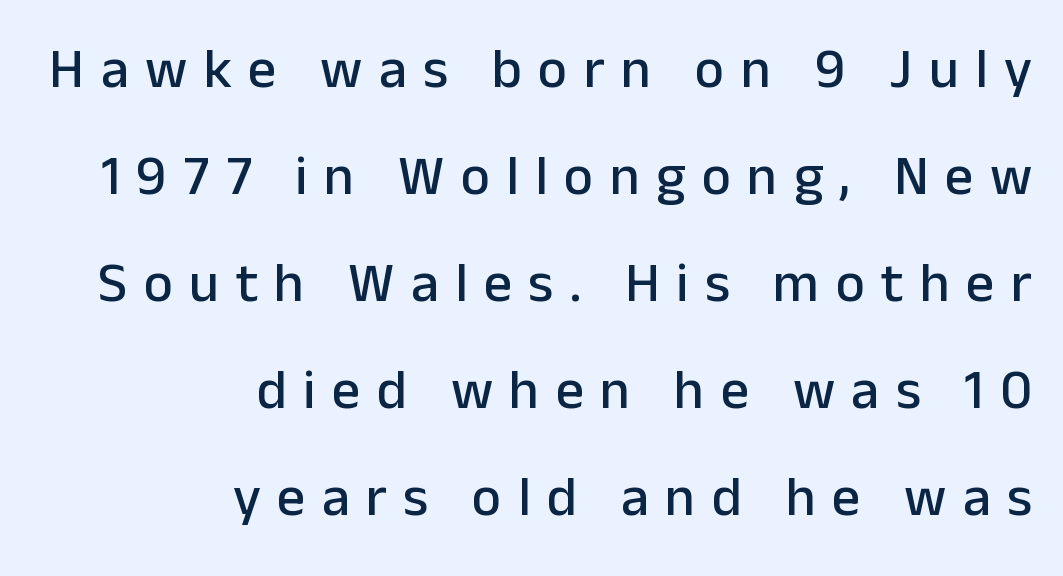
Q: Is the text italic (slanted)? A: No, it is upright.
Q: Is the typeface a serif or a sans-serif typeface? A: Sans-serif.
Q: Is the text underlined? A: No.
Q: How is the paragraph aligned? A: Right-aligned.
Q: Is the spacing between letters normal or unusually wide? A: Unusually wide.
Q: Is the spacing between lines tight, normal or loose? A: Loose.
Q: Width (condensed, normal, or wide)? A: Normal.
Q: Stroke contrast? A: Low.
Q: x-height? A: Medium.
Q: Monospaced? A: No.
